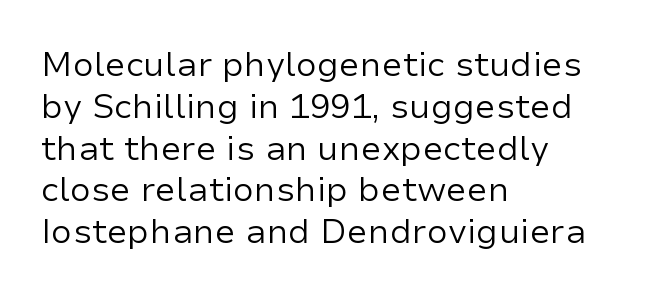
The letters advance in unequal steps, a hallmark of proportional type. Every row of glyphs begins at an identical x-position on the left. Beneath every word, the page is bare. The type sits square on the baseline with zero lean. The font sits on the lighter half of the weight spectrum, regular included. Nope, no serifs anywhere on these letters.
